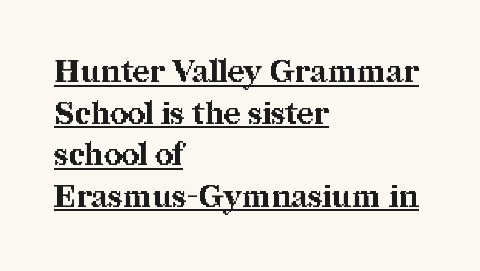
The block of text has a typical density, with ordinary space between rows. Notice how thick the strokes are: this is what a full bold looks like. Unlike italic type, these characters show no tilt at all. Do the characters align in a grid? No, the font is proportional. The paragraph has a hard left edge and a soft right edge.
